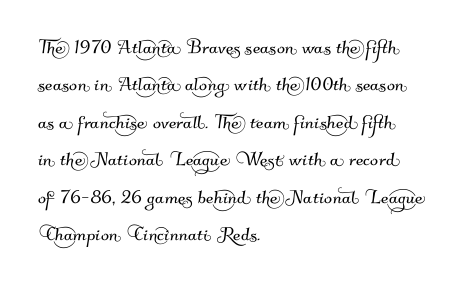
The image shows 24 px text type; set left-aligned, normal line spacing (1.56x), normal letter spacing, not underlined.
